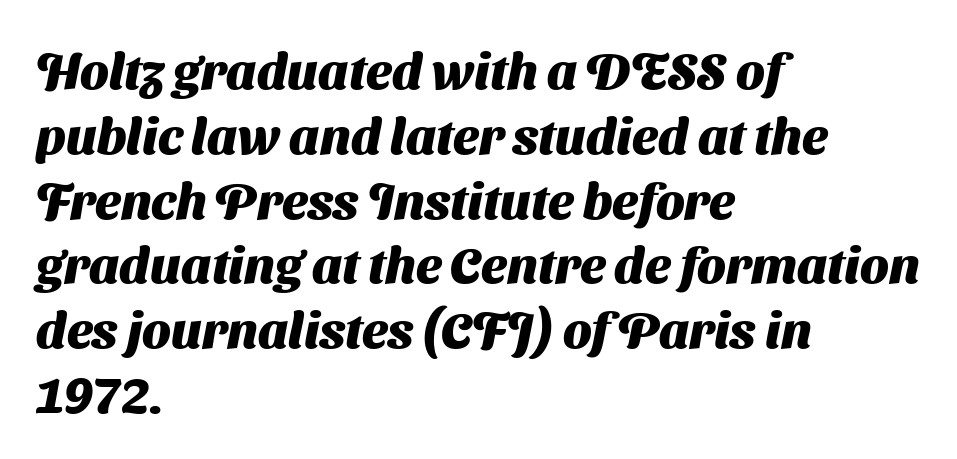
{"serif": "no", "bold": "yes", "weight": "heavy", "width": "normal", "stroke_contrast": "medium", "x_height": "medium", "monospaced": "no", "underline": "no", "align": "left", "line_spacing": "normal", "line_spacing_ratio": 1.27, "letter_spacing": "normal", "letter_spacing_em": 0.0, "glyph_px": 51}
